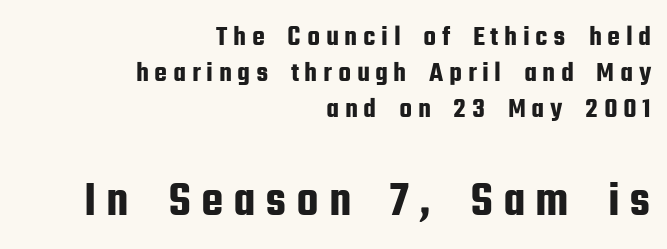
This sample has the flowing, uneven cadence of proportional lettering. The letters stand straight up with perfectly vertical stems. Vertical spacing — default. Size contrast runs from small at the top to large at the bottom. You can tell from the bare stems that sans-serif type was used. Horizontally, the lines are justified to the trailing edge only.
